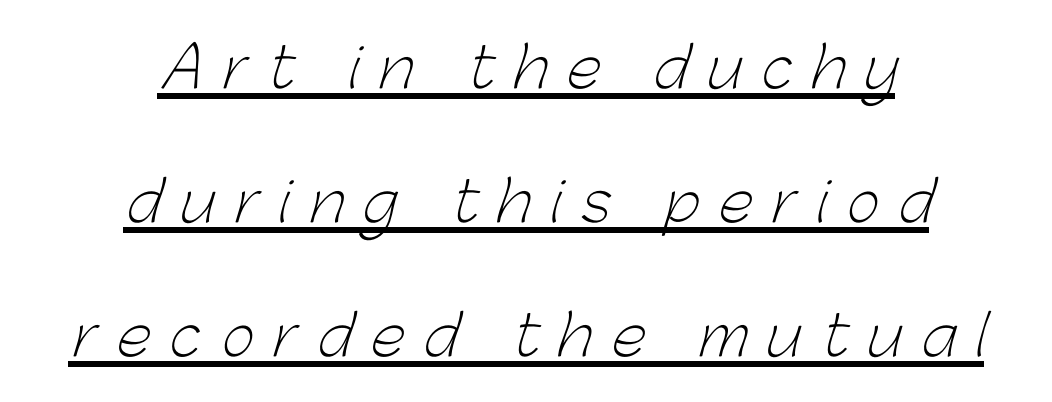
The image shows 56 px light sans-serif type; set centered, loose line spacing (2.39x), unusually wide letter spacing (+0.35 em), underlined; low stroke contrast and a medium x-height.
